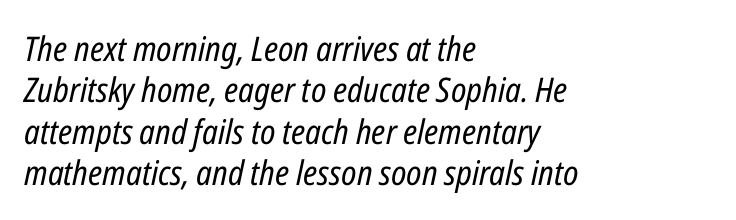
The font sits on the lighter half of the weight spectrum, regular included. Between one letter and the next there's only the usual sliver of space. A classic flush-left, rag-right setting is used for this passage. A typesetter would mark this as italic. Proportional: the letters do not fall into vertical columns. Descenders are the only things crossing below the line.
